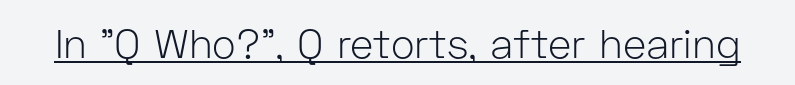
Q: Is the text bold? A: No.
Q: Is the text italic (slanted)? A: No, it is upright.
Q: Is the typeface a serif or a sans-serif typeface? A: Sans-serif.
Q: Is the text underlined? A: Yes.
Q: Is the spacing between letters normal or unusually wide? A: Normal.
Q: Width (condensed, normal, or wide)? A: Normal.
Q: Stroke contrast? A: Low.
Q: x-height? A: Medium.
Q: Monospaced? A: No.
